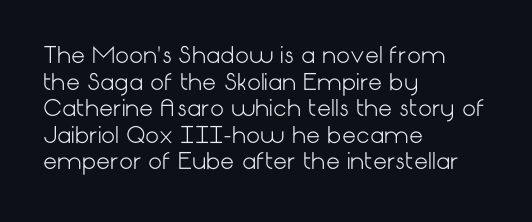
The face used here is rendered with its standard letterfit. The rag falls on the right side of this text block. The typeface has the unassuming heft of standard copy or less. Italic: no, the glyphs are upright roman.
